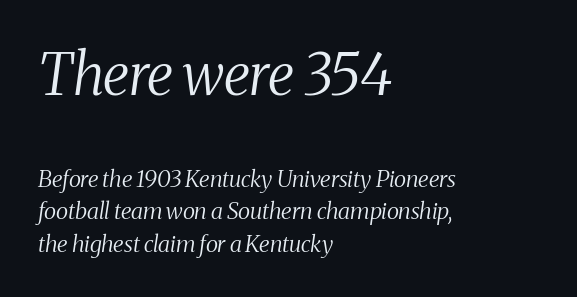
The image shows 57 px regular-weight, condensed serif type, italic (leaning right); set left-aligned, normal line spacing (1.41x), normal letter spacing, not underlined; the first (top) block is 2.48x larger; medium stroke contrast and a medium x-height.
